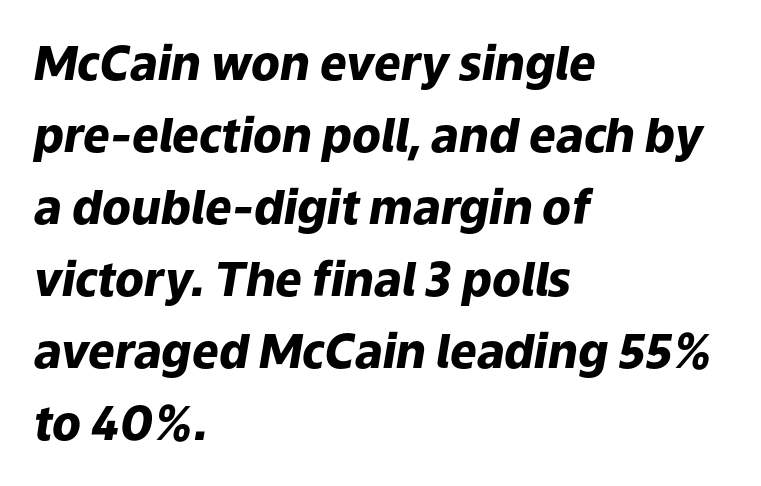
The image shows 47 px heavy type, italic (leaning right); set left-aligned, normal line spacing (1.53x), normal letter spacing, not underlined; low stroke contrast and a medium x-height.
